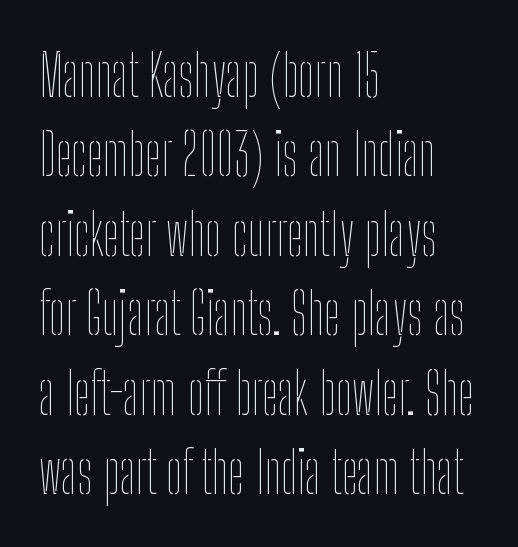
{"italic": "no", "bold": "no", "weight": "thin", "width": "condensed", "stroke_contrast": "low", "x_height": "medium", "monospaced": "no", "underline": "no", "align": "left", "line_spacing": "normal", "line_spacing_ratio": 1.37, "letter_spacing": "normal", "letter_spacing_em": 0.0, "glyph_px": 58}
